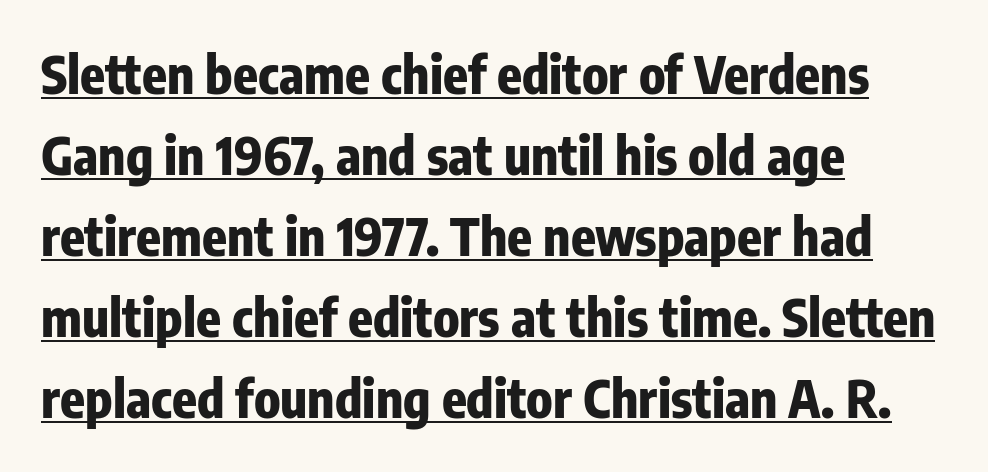
The image shows 51 px heavy, condensed sans-serif type, upright; set left-aligned, normal line spacing (1.59x), normal letter spacing, underlined; low stroke contrast and a medium x-height.
